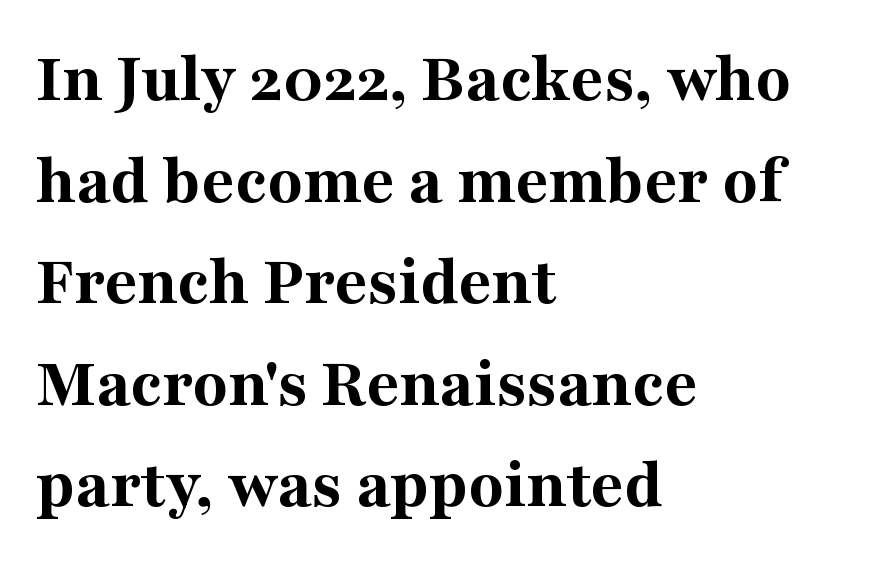
{"serif": "yes", "italic": "no", "bold": "yes", "weight": "bold", "width": "normal", "stroke_contrast": "medium", "x_height": "medium", "monospaced": "no", "underline": "no", "align": "left", "line_spacing": "normal", "line_spacing_ratio": 1.41, "letter_spacing": "normal", "letter_spacing_em": 0.0, "glyph_px": 72}
